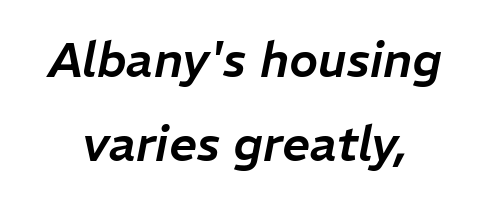
Q: Is the text italic (slanted)? A: Yes, it leans right by about 11 degrees.
Q: Is the text underlined? A: No.
Q: Is the spacing between letters normal or unusually wide? A: Normal.
Q: Width (condensed, normal, or wide)? A: Normal.
Q: Stroke contrast? A: Low.
Q: x-height? A: Medium.
Q: Monospaced? A: No.
